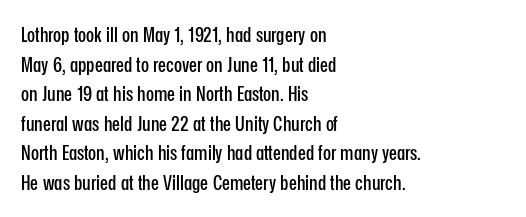
Caption: standard tracking, unaltered. Only glyphs here, with clear space below each row. The line-height multiplier appears to be the usual default. The typography opts for an upright posture over an oblique one. A student would call this left alignment; a typographer would say flush left, rag right.
